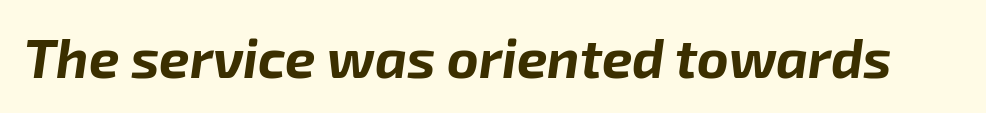
{"italic": "yes", "lean": "right", "slant_degrees": 8, "bold": "yes", "weight": "bold", "width": "normal", "stroke_contrast": "low", "x_height": "medium", "monospaced": "no", "underline": "no", "letter_spacing": "normal", "letter_spacing_em": 0.0, "glyph_px": 54}
